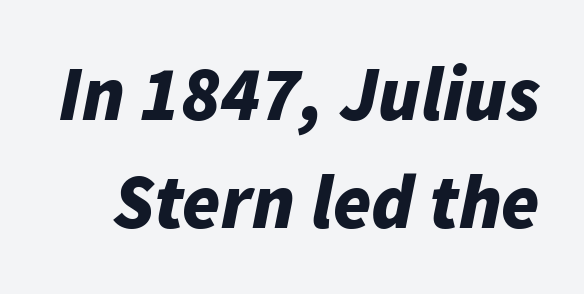
Q: Is the text bold? A: Yes.
Q: Is the text italic (slanted)? A: Yes, it leans right by about 11 degrees.
Q: Is the text underlined? A: No.
Q: Is the spacing between letters normal or unusually wide? A: Normal.
Q: Is the spacing between lines tight, normal or loose? A: Normal.
Q: Width (condensed, normal, or wide)? A: Normal.
Q: Stroke contrast? A: Low.
Q: x-height? A: Medium.
Q: Monospaced? A: No.
